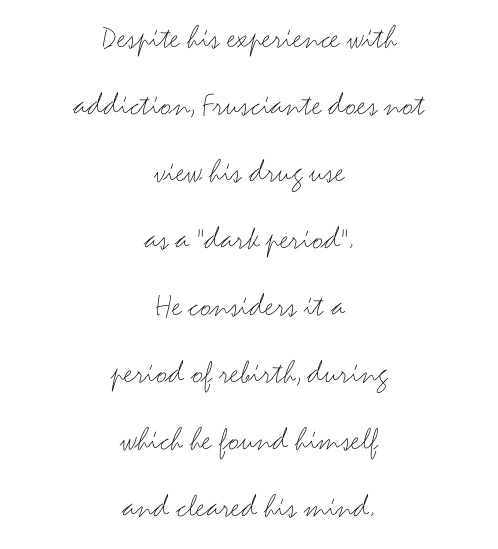
{"serif": "no", "bold": "no", "weight": "thin", "width": "wide", "stroke_contrast": "medium", "x_height": "small", "monospaced": "no", "underline": "no", "align": "center", "line_spacing": "loose", "line_spacing_ratio": 1.97, "letter_spacing": "normal", "letter_spacing_em": 0.0, "glyph_px": 34}
